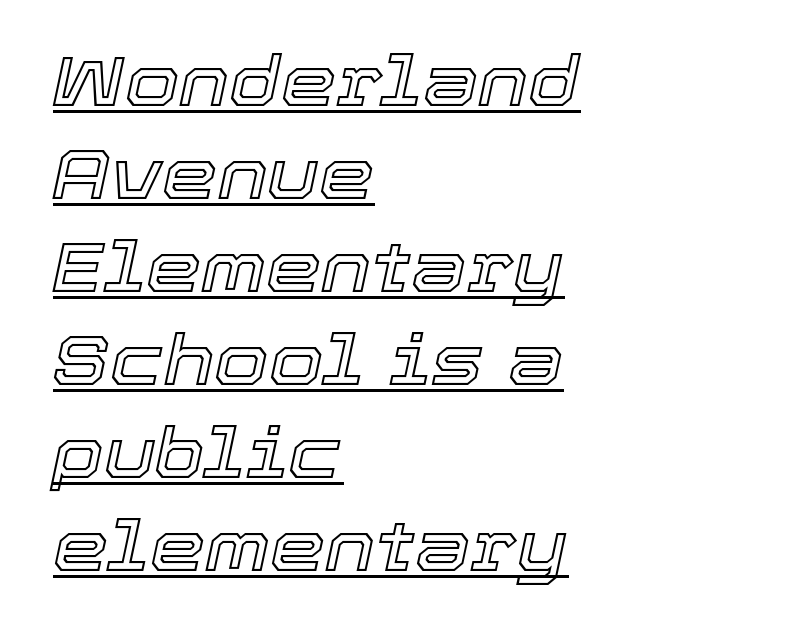
Q: Is the text italic (slanted)? A: Yes, it leans right by about 12 degrees.
Q: Is the text underlined? A: Yes.
Q: How is the paragraph aligned? A: Left-aligned.
Q: Is the spacing between letters normal or unusually wide? A: Normal.
Q: Is the spacing between lines tight, normal or loose? A: Normal.
Q: Width (condensed, normal, or wide)? A: Normal.
Q: x-height? A: Medium.
Q: Monospaced? A: No.
